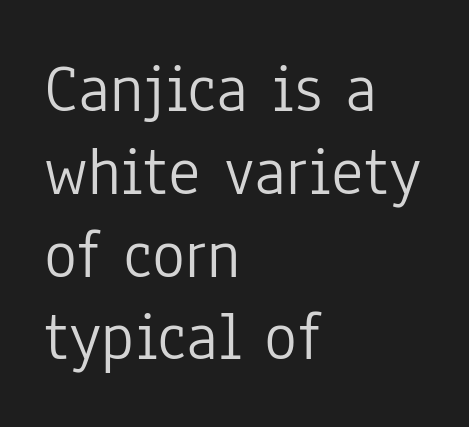
The image shows 69 px light, condensed sans-serif type, upright; set left-aligned, line spacing 1.2x, normal letter spacing, not underlined; low stroke contrast and a medium x-height.
